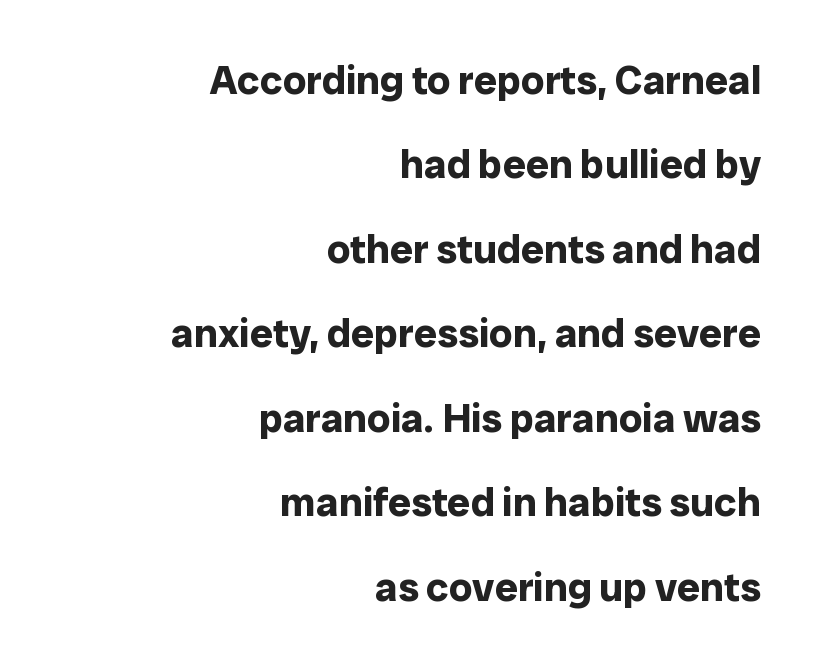
Q: Is the text bold? A: Yes.
Q: Is the text italic (slanted)? A: No, it is upright.
Q: Is the typeface a serif or a sans-serif typeface? A: Sans-serif.
Q: Is the text underlined? A: No.
Q: How is the paragraph aligned? A: Right-aligned.
Q: Is the spacing between letters normal or unusually wide? A: Normal.
Q: Is the spacing between lines tight, normal or loose? A: Loose.
Q: Width (condensed, normal, or wide)? A: Normal.
Q: Stroke contrast? A: Low.
Q: x-height? A: Medium.
Q: Monospaced? A: No.
